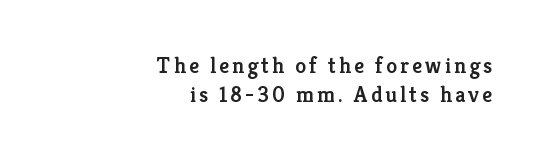
{"italic": "no", "bold": "semi", "underline": "no", "align": "right", "line_spacing": "normal", "line_spacing_ratio": 1.32, "glyph_px": 22}
